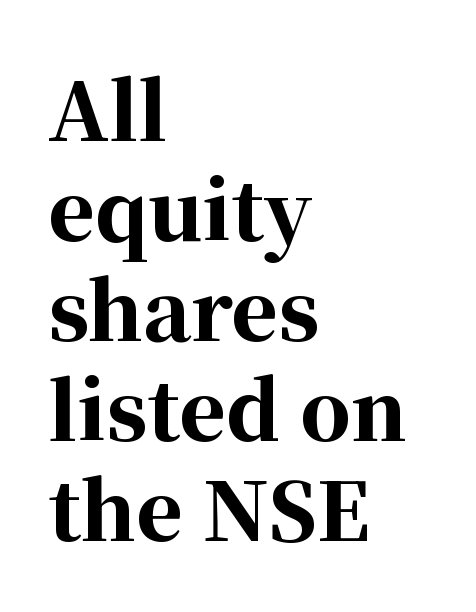
A typesetter would call this proportional, since set widths differ per character. One glance says typical: line gaps are just what's usual. Type style note: has serifs. Between one letter and the next there's only the usual sliver of space. As a designer I'd log this as weight 700, bold. Is there any slant? The stems are plumb.
